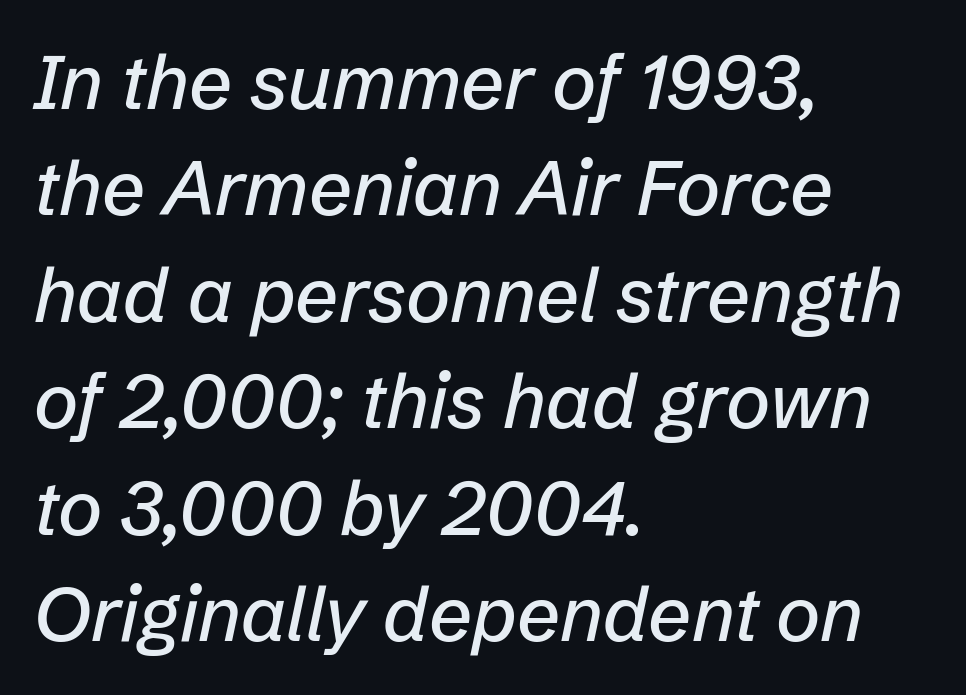
Q: Is the text italic (slanted)? A: Yes, it leans right by about 12 degrees.
Q: Is the text underlined? A: No.
Q: How is the paragraph aligned? A: Left-aligned.
Q: Is the spacing between letters normal or unusually wide? A: Normal.
Q: Is the spacing between lines tight, normal or loose? A: Normal.
Q: Width (condensed, normal, or wide)? A: Normal.
Q: Stroke contrast? A: Low.
Q: x-height? A: Medium.
Q: Monospaced? A: No.
